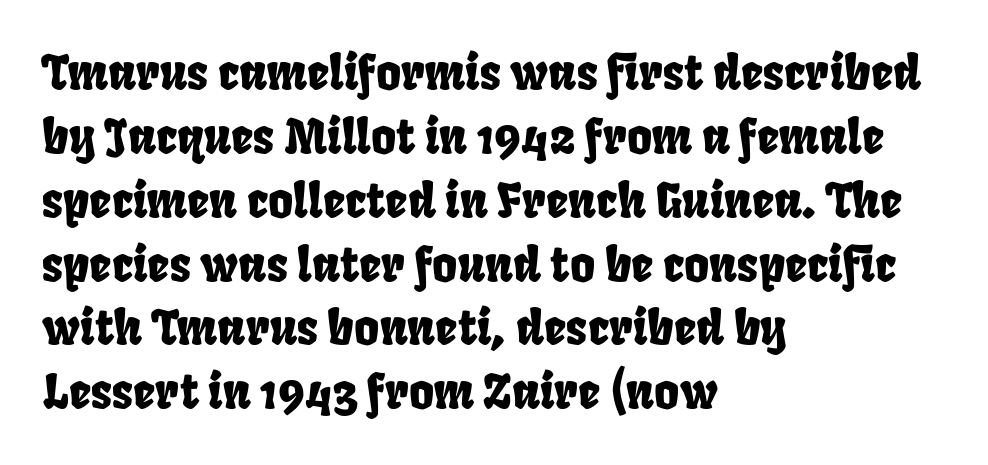
The image shows 48 px condensed sans-serif type; set left-aligned, normal line spacing (1.33x), normal letter spacing, not underlined; low stroke contrast and a large x-height.
